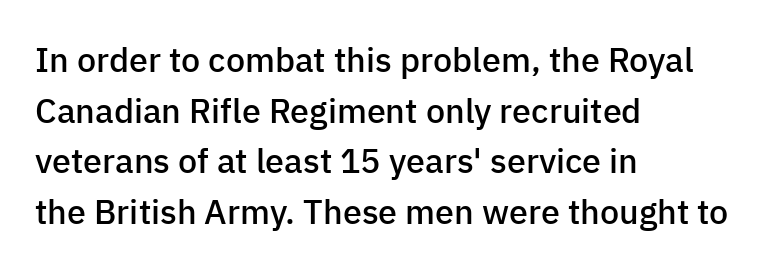
{"serif": "no", "italic": "no", "bold": "semi", "weight": "semibold", "width": "normal", "stroke_contrast": "low", "x_height": "medium", "monospaced": "no", "underline": "no", "align": "left", "line_spacing": "normal", "line_spacing_ratio": 1.49, "letter_spacing": "normal", "letter_spacing_em": 0.0, "glyph_px": 34}
